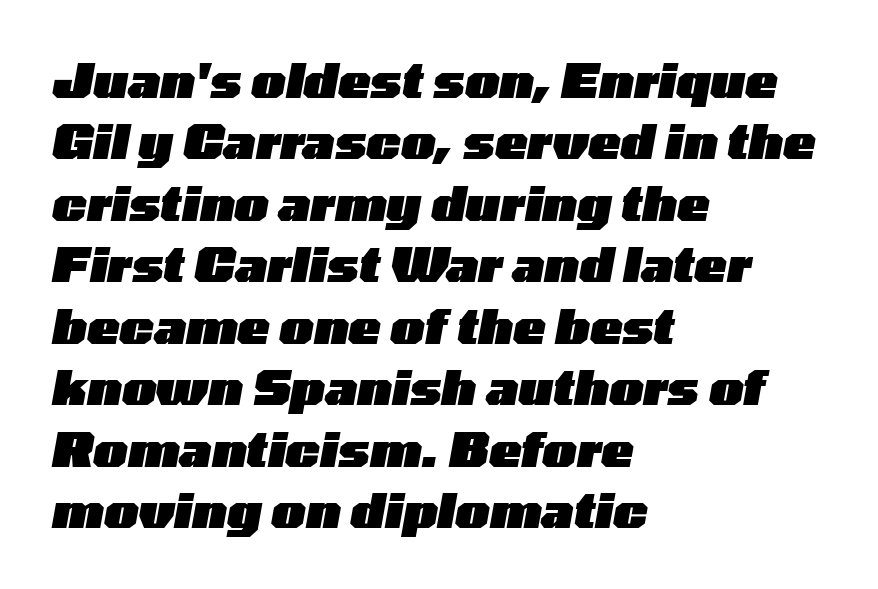
The image shows 48 px heavy, wide type, italic (leaning right); set left-aligned, normal line spacing (1.28x), normal letter spacing, not underlined; low stroke contrast and a medium x-height.
